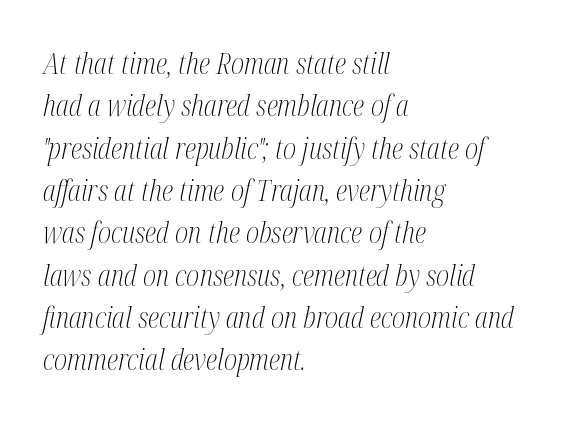
Q: Is the text bold? A: No.
Q: Is the text italic (slanted)? A: Yes, it leans right by about 12 degrees.
Q: Is the typeface a serif or a sans-serif typeface? A: Serif.
Q: Is the text underlined? A: No.
Q: How is the paragraph aligned? A: Left-aligned.
Q: Is the spacing between letters normal or unusually wide? A: Normal.
Q: Is the spacing between lines tight, normal or loose? A: Normal.
Q: Width (condensed, normal, or wide)? A: Condensed.
Q: Stroke contrast? A: Medium.
Q: x-height? A: Medium.
Q: Monospaced? A: No.
